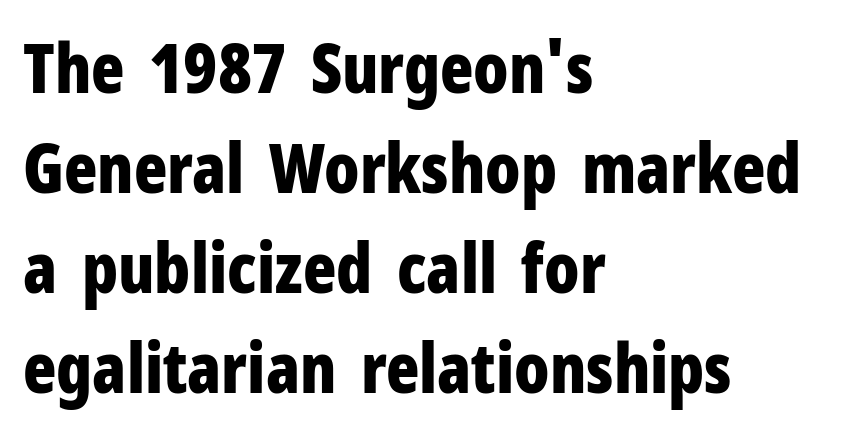
These lines are rendered in a variable-pitch font. The words here are not underlined. The type sits square on the baseline with zero lean. Short note: letters normally spaced.
